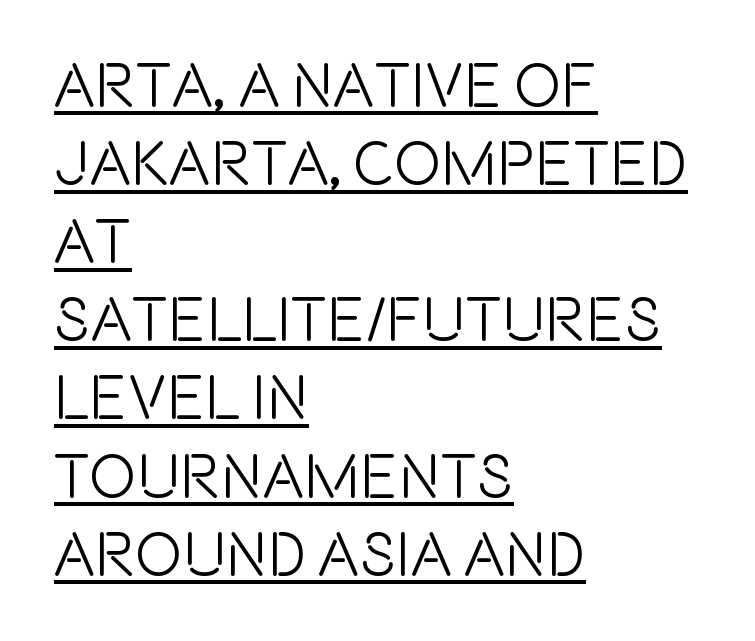
The image shows 63 px condensed sans-serif type, upright; set left-aligned, line spacing 1.24x, normal letter spacing, underlined; a large x-height.
